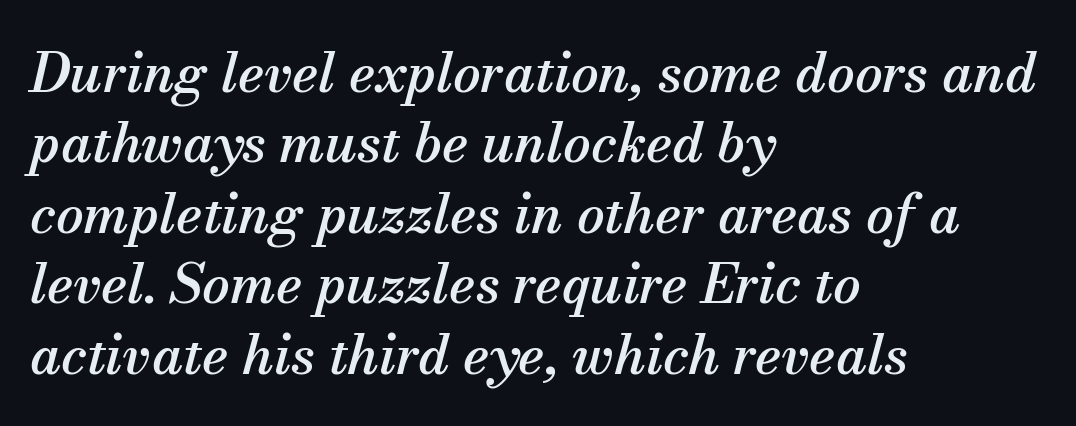
Q: Is the text italic (slanted)? A: Yes, it leans right by about 13 degrees.
Q: Is the typeface a serif or a sans-serif typeface? A: Serif.
Q: Is the text underlined? A: No.
Q: How is the paragraph aligned? A: Left-aligned.
Q: Is the spacing between letters normal or unusually wide? A: Normal.
Q: Is the spacing between lines tight, normal or loose? A: Normal.
Q: Width (condensed, normal, or wide)? A: Normal.
Q: Stroke contrast? A: Medium.
Q: x-height? A: Small.
Q: Monospaced? A: No.
